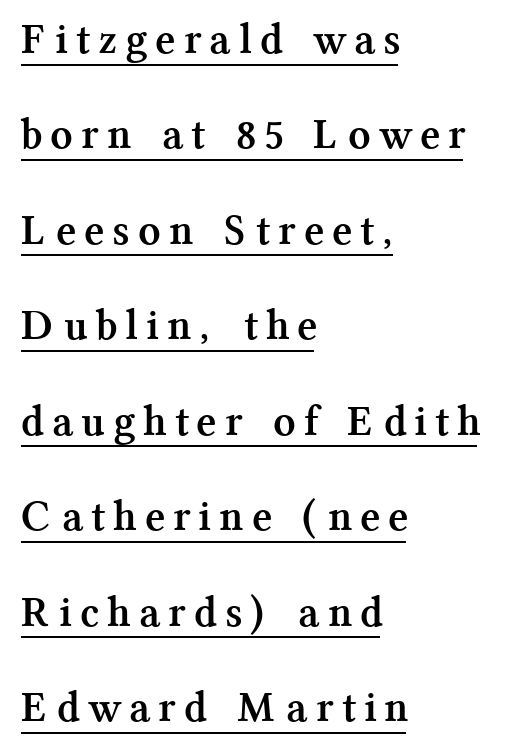
{"serif": "yes", "italic": "no", "bold": "yes", "weight": "semibold", "width": "normal", "stroke_contrast": "medium", "x_height": "medium", "monospaced": "no", "underline": "yes", "align": "left", "line_spacing": "loose", "line_spacing_ratio": 2.17, "letter_spacing": "wide", "letter_spacing_em": 0.26, "glyph_px": 44}
